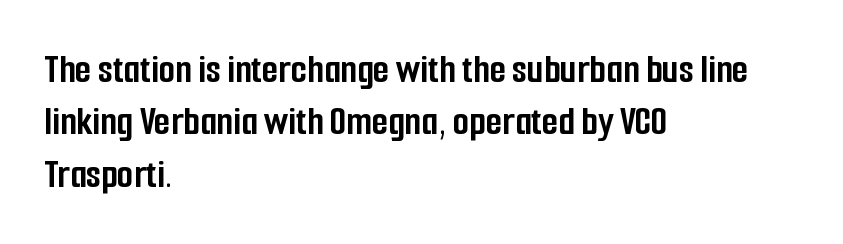
Q: Is the text bold? A: Yes.
Q: Is the text italic (slanted)? A: No, it is upright.
Q: Is the typeface a serif or a sans-serif typeface? A: Sans-serif.
Q: Is the text underlined? A: No.
Q: How is the paragraph aligned? A: Left-aligned.
Q: Is the spacing between letters normal or unusually wide? A: Normal.
Q: Is the spacing between lines tight, normal or loose? A: Normal.
Q: Width (condensed, normal, or wide)? A: Condensed.
Q: Stroke contrast? A: Low.
Q: x-height? A: Medium.
Q: Monospaced? A: No.
